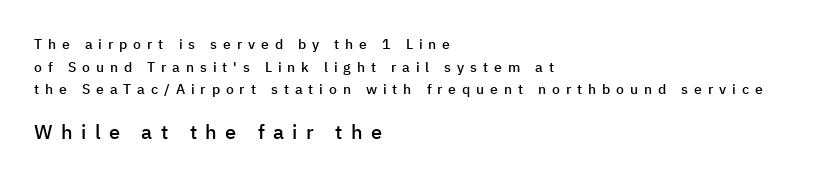
{"italic": "no", "bold": "semi", "underline": "no", "align": "left", "line_spacing": "normal", "line_spacing_ratio": 1.62, "letter_spacing": "wide", "letter_spacing_em": 0.42, "larger_block": "second", "size_ratio": 1.43, "glyph_px": 20}
